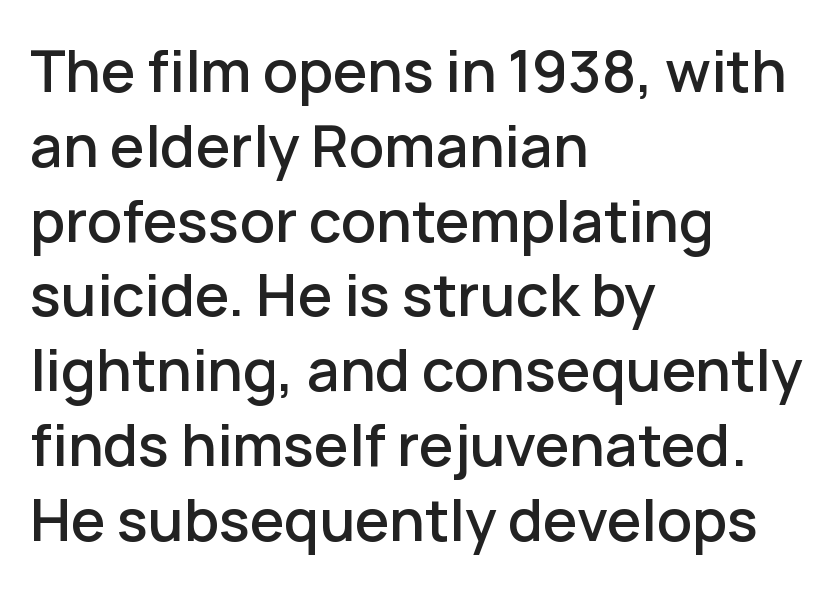
{"serif": "no", "italic": "no", "width": "normal", "stroke_contrast": "low", "x_height": "medium", "monospaced": "no", "underline": "no", "align": "left", "line_spacing": "normal", "line_spacing_ratio": 1.29, "letter_spacing": "normal", "letter_spacing_em": 0.0, "glyph_px": 58}
